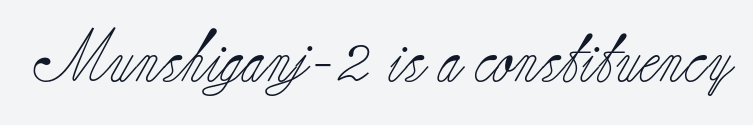
Q: Is the text bold? A: No.
Q: Is the text italic (slanted)? A: Yes.
Q: Is the typeface a serif or a sans-serif typeface? A: Serif.
Q: Is the text underlined? A: No.
Q: Is the spacing between letters normal or unusually wide? A: Normal.
Q: Width (condensed, normal, or wide)? A: Normal.
Q: Stroke contrast? A: Low.
Q: x-height? A: Small.
Q: Monospaced? A: No.
